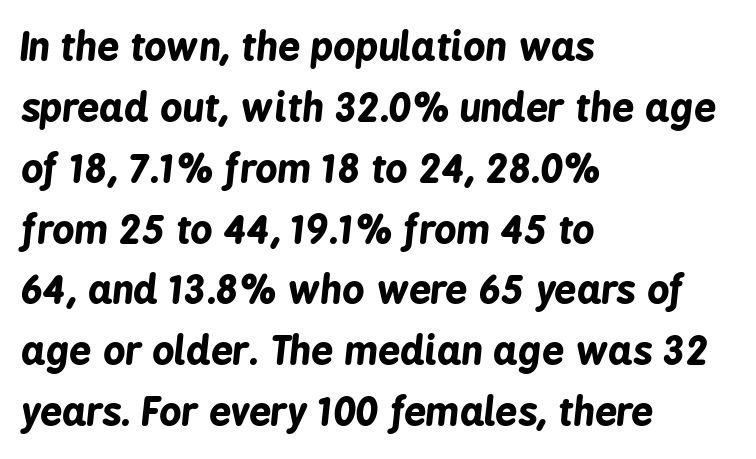
{"italic": "yes", "lean": "right", "slant_degrees": 6, "bold": "yes", "weight": "bold", "width": "condensed", "stroke_contrast": "low", "x_height": "medium", "monospaced": "no", "underline": "no", "align": "left", "line_spacing": "normal", "line_spacing_ratio": 1.56, "letter_spacing": "normal", "letter_spacing_em": 0.0, "glyph_px": 39}
